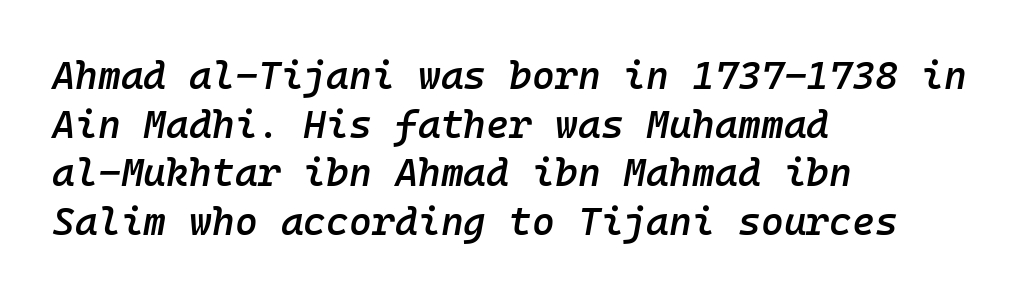
You could count columns in this text — the font is strictly monospaced. In terms of posture, this sample is oblique. This block has exactly the height ordinary leading produces. There is no visible air inserted between adjacent glyphs. The words here are not underlined. The typesetting leans somewhat heavy: a semibold.
